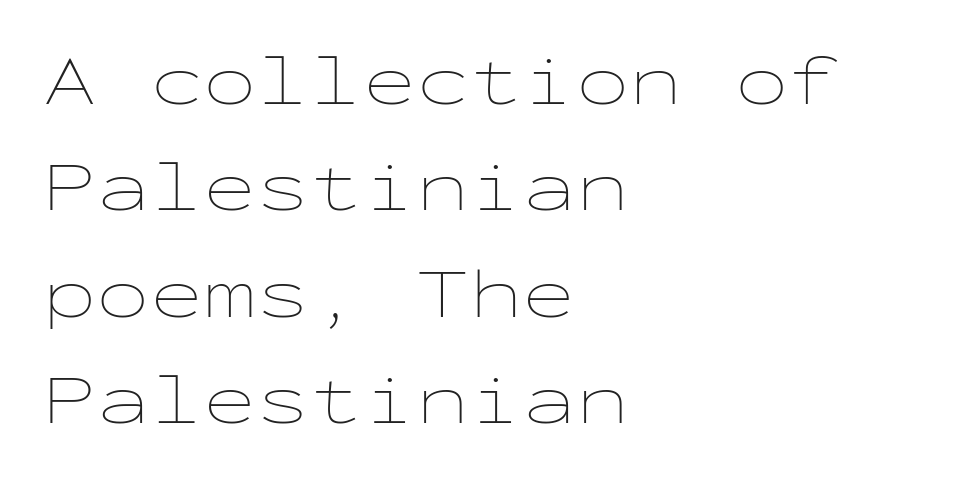
Is this a fixed-width face? Yes — each glyph sits in an identical cell. The block of text has a typical density, with ordinary space between rows. Honestly, the letter spacing is just normal — you wouldn't notice it. The specimen omits any rule beneath the text block's lines. Notice how the passage keeps a crisp vertical edge on the left only. The strokes carry an ordinary text weight at most.
